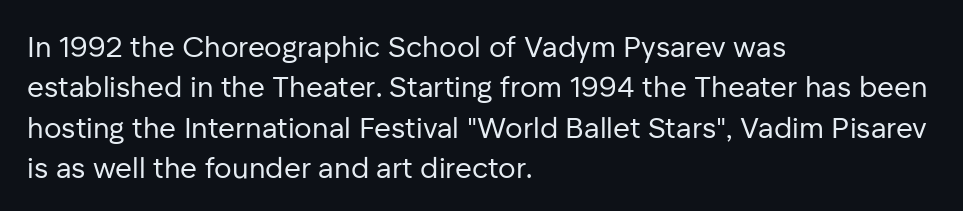
The type is set solid horizontally, with unmodified tracking. The axis of the letterforms is exactly vertical. The letters advance in unequal steps, a hallmark of proportional type. Stroke thickness stays within the range of a standard reading face or lighter. Quick note: interline space is typical.
